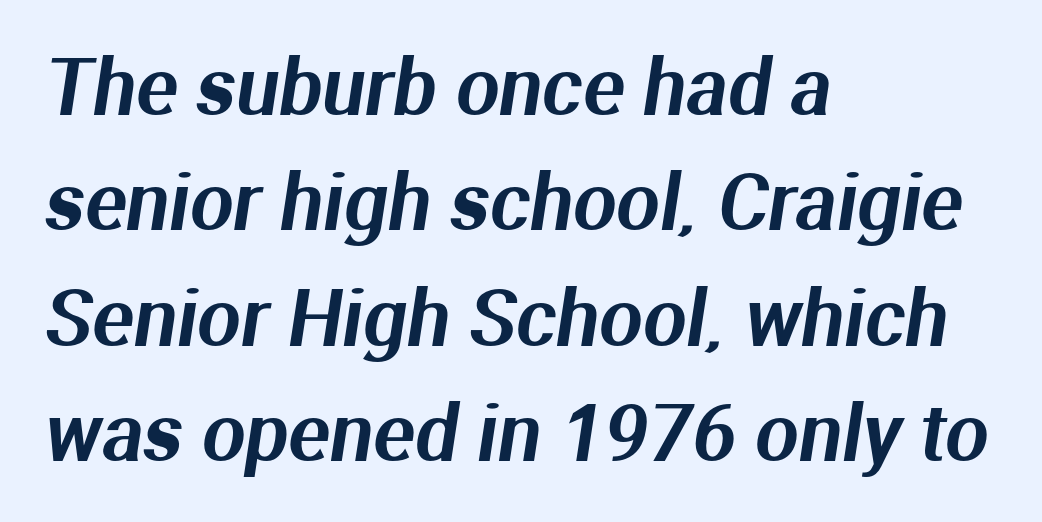
The image shows 77 px sans-serif type; set left-aligned, normal line spacing (1.5x), normal letter spacing, not underlined; medium stroke contrast and a medium x-height.
